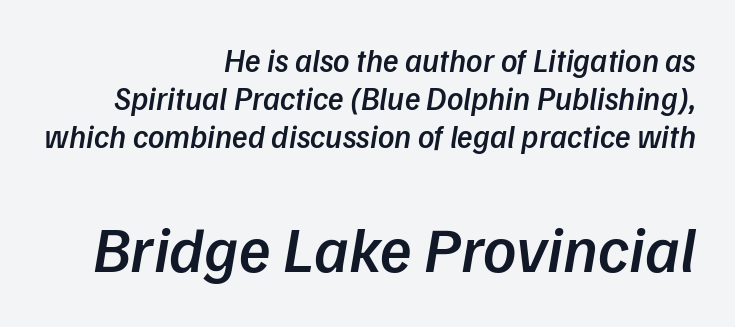
The image shows 65 px semibold sans-serif type; set right-aligned, line spacing 1.19x, normal letter spacing, not underlined; the second (bottom) block is 2.03x larger; low stroke contrast and a medium x-height.
